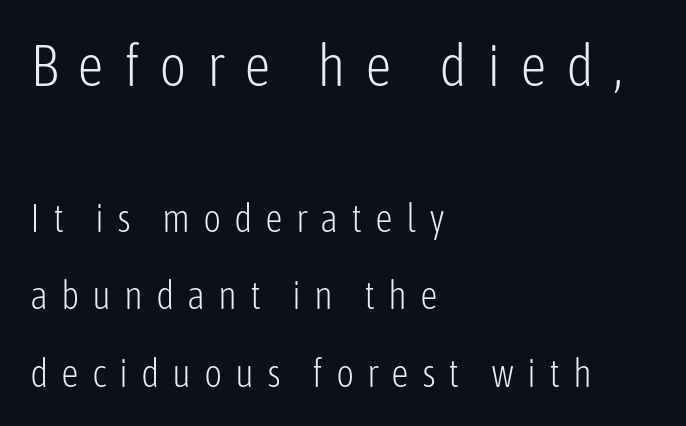
The image shows 59 px light, condensed sans-serif type, upright; set left-aligned, loose line spacing (1.99x), unusually wide letter spacing (+0.33 em), not underlined; the first (top) block is 1.51x larger; low stroke contrast and a medium x-height.
